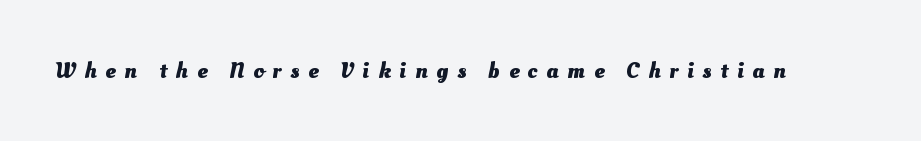
{"bold": "yes", "underline": "no", "letter_spacing": "wide", "letter_spacing_em": 0.38, "glyph_px": 23}
